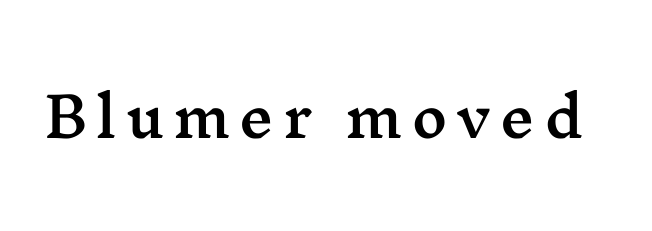
Q: Is the text italic (slanted)? A: No, it is upright.
Q: Is the typeface a serif or a sans-serif typeface? A: Serif.
Q: Is the text underlined? A: No.
Q: Width (condensed, normal, or wide)? A: Wide.
Q: Stroke contrast? A: Medium.
Q: x-height? A: Medium.
Q: Monospaced? A: No.
